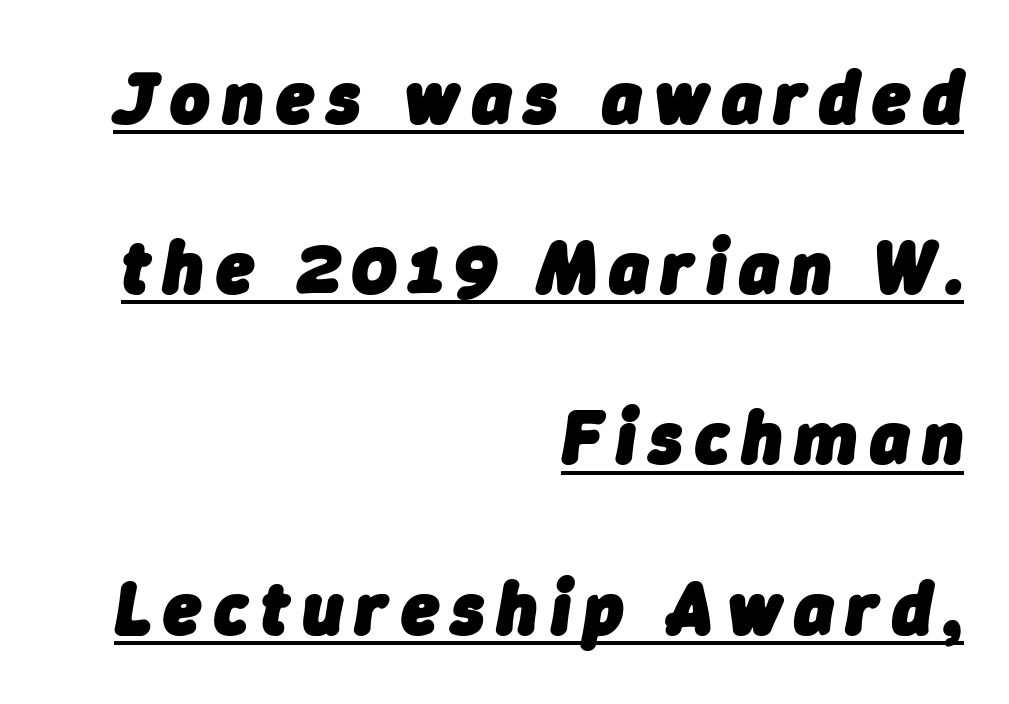
On the weight axis this lands at bold, roughly 700. Line ends are locked; line starts wander. Spacing verdict: proportional, widths tailored to each character. Does the leading feel generous? Absolutely, it's lavish.
